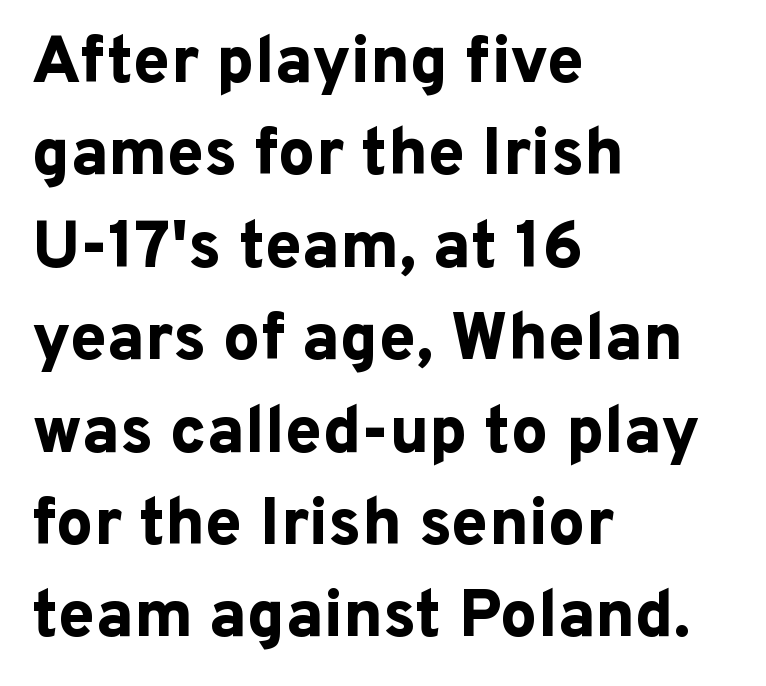
{"serif": "no", "italic": "no", "bold": "yes", "weight": "bold", "width": "normal", "stroke_contrast": "low", "x_height": "medium", "monospaced": "no", "underline": "no", "align": "left", "line_spacing": "normal", "line_spacing_ratio": 1.4, "letter_spacing": "normal", "letter_spacing_em": 0.0, "glyph_px": 66}
